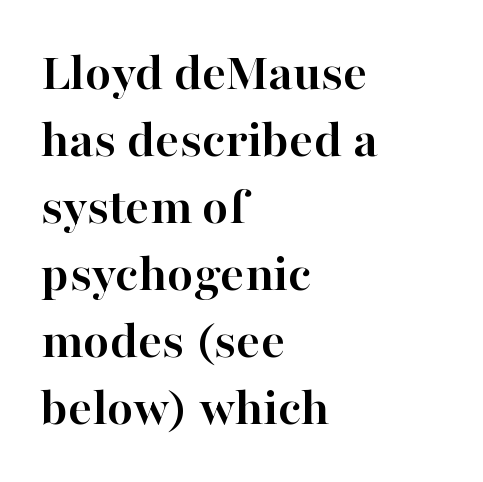
The image shows 54 px semibold serif type, upright; set left-aligned, line spacing 1.24x, normal letter spacing, not underlined; high stroke contrast and a medium x-height.
